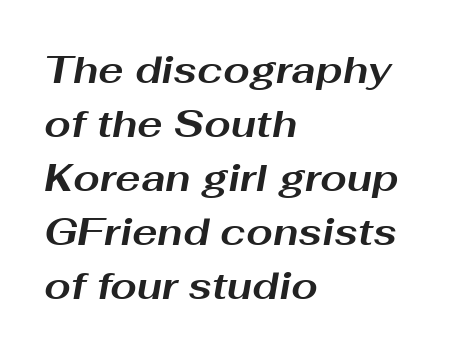
Posture: slanted. The lines are quadded left. Does the leading feel generous? No, just average. The passage shown has conventional tracking throughout.
